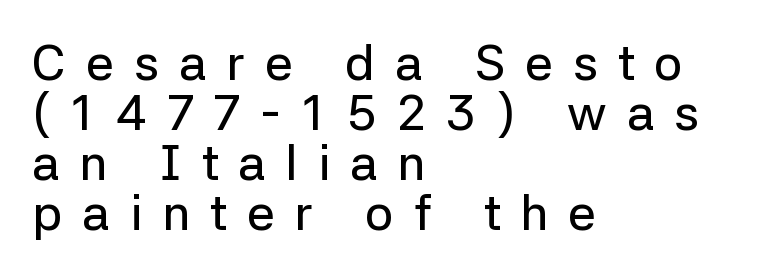
A typesetter would call this proportional, since set widths differ per character. This sample is left-justified, so line endings fall wherever the words run out. Ascenders rise straight up at ninety degrees. The passage shown is not underscored anywhere. The font family rendered here belongs to the sans-serif group. Regarding leading, the lines here are crowded together.
